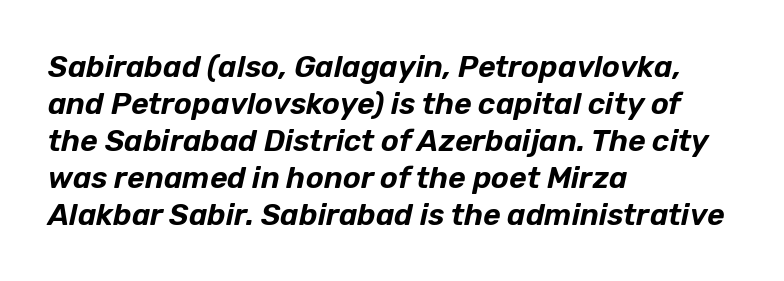
{"italic": "yes", "lean": "right", "slant_degrees": 12, "width": "normal", "stroke_contrast": "low", "x_height": "medium", "monospaced": "no", "underline": "no", "align": "left", "line_spacing_ratio": 1.23, "letter_spacing": "normal", "letter_spacing_em": 0.0, "glyph_px": 30}
